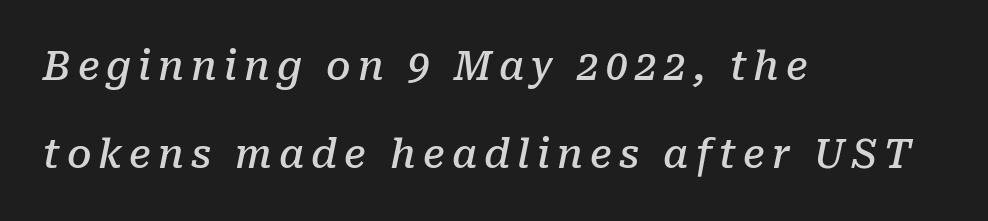
How heavy is the stroke? Medium-heavy — a semibold, shy of bold. Vertically, the passage feels expansive, rows floating well apart. Line beginnings align vertically; line endings do not. These lines are composed in type with serifs.
